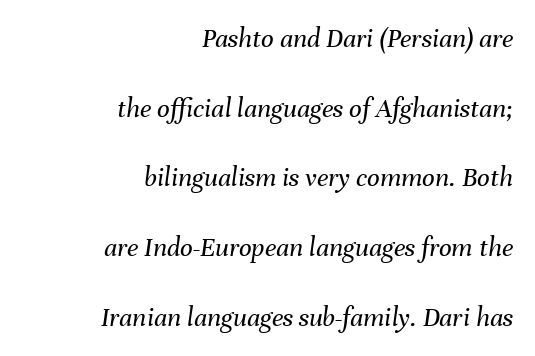
{"italic": "yes", "lean": "right", "slant_degrees": 8, "bold": "no", "weight": "regular", "width": "normal", "stroke_contrast": "medium", "x_height": "medium", "monospaced": "no", "underline": "no", "align": "right", "line_spacing": "loose", "line_spacing_ratio": 2.49, "letter_spacing": "normal", "letter_spacing_em": 0.0, "glyph_px": 28}
